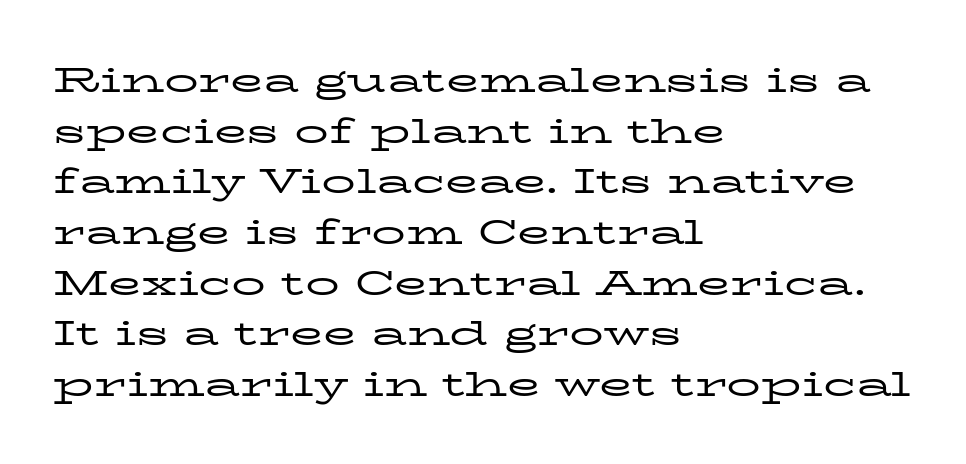
{"serif": "yes", "italic": "no", "bold": "no", "weight": "regular", "width": "wide", "stroke_contrast": "low", "x_height": "medium", "monospaced": "no", "underline": "no", "align": "left", "line_spacing": "normal", "line_spacing_ratio": 1.49, "letter_spacing": "normal", "letter_spacing_em": 0.0, "glyph_px": 34}
